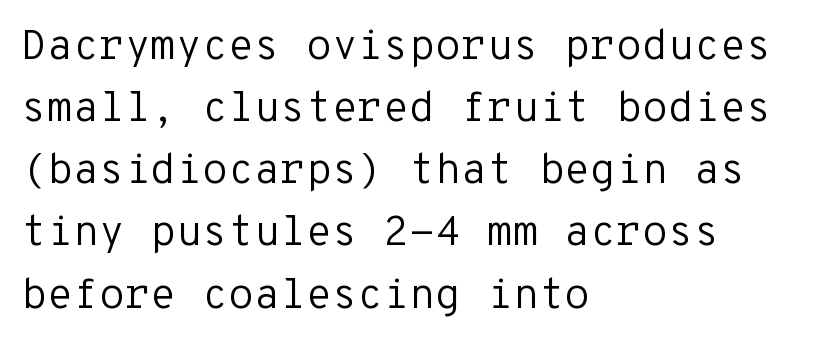
The image shows 42 px regular-weight sans-serif type, upright, monospaced; set left-aligned, normal line spacing (1.48x), normal letter spacing, not underlined; low stroke contrast and a medium x-height.
